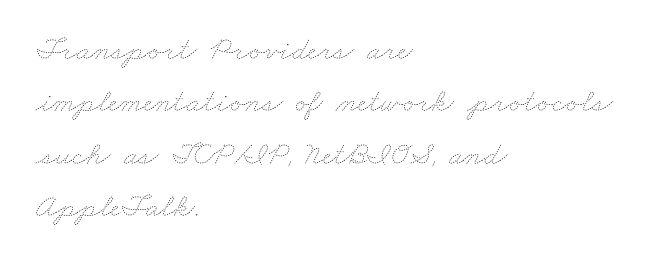
The image shows 33 px thin, wide type; set left-aligned, normal line spacing (1.59x), normal letter spacing, not underlined; low stroke contrast and a small x-height.
